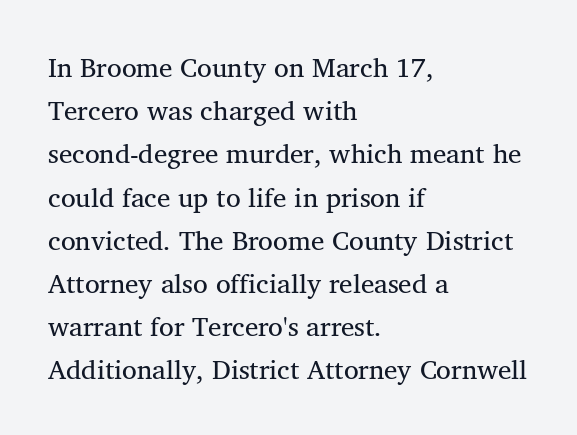
{"italic": "no", "bold": "no", "underline": "no", "align": "left", "line_spacing": "normal", "line_spacing_ratio": 1.6, "letter_spacing": "normal", "letter_spacing_em": 0.0, "glyph_px": 27}
